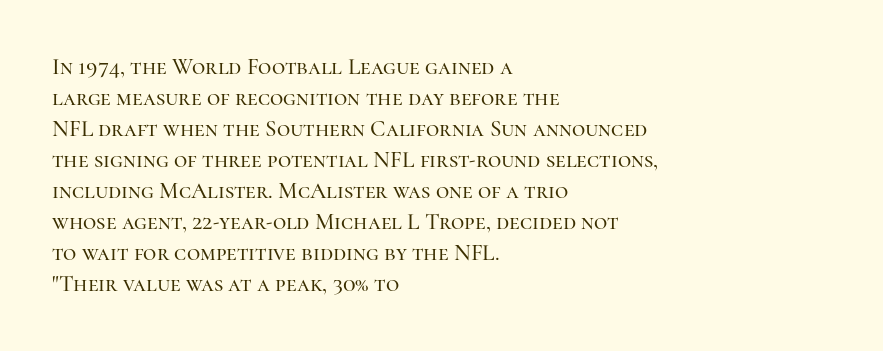
The designer left line spacing at the default. Glance below the letters and you will spot only blank space. The letters sit at their default tracking, neither squeezed nor spread. If you drew a line through each stem, it would be perfectly vertical. The compositor pushed each line to the left boundary.
